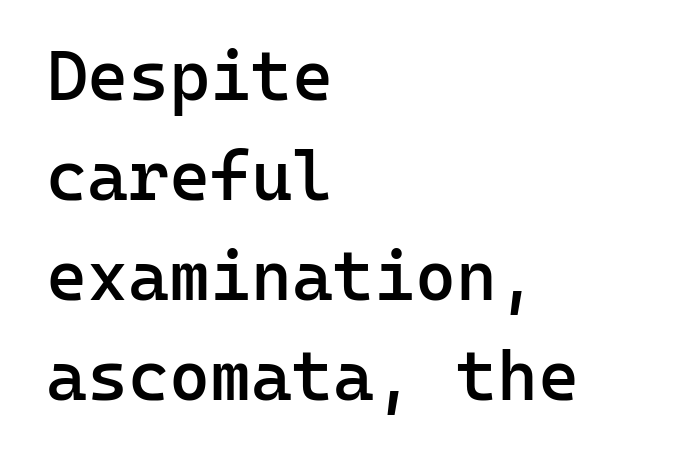
The image shows 70 px semibold sans-serif type, upright, monospaced; set left-aligned, normal line spacing (1.43x), normal letter spacing, not underlined; low stroke contrast and a medium x-height.
